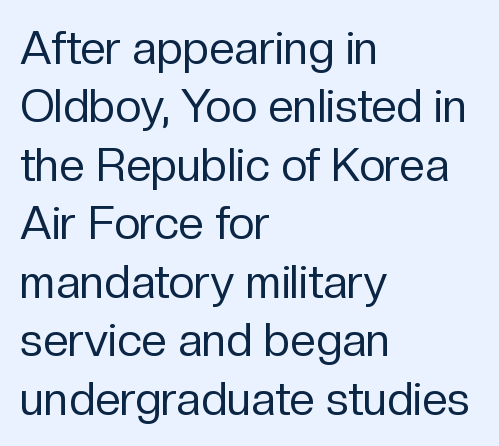
The image shows 46 px regular-weight sans-serif type, upright; set left-aligned, normal line spacing (1.27x), normal letter spacing, not underlined; low stroke contrast and a medium x-height.
